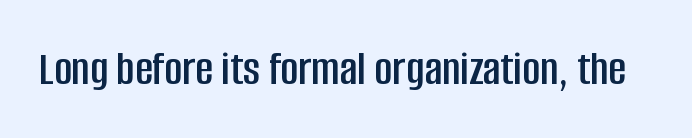
{"serif": "no", "italic": "no", "width": "condensed", "stroke_contrast": "low", "x_height": "large", "monospaced": "no", "underline": "no", "letter_spacing": "normal", "letter_spacing_em": 0.0, "glyph_px": 49}
